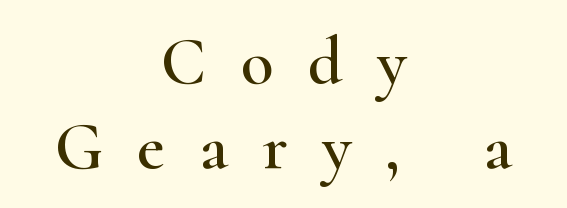
Q: Is the text italic (slanted)? A: No, it is upright.
Q: Is the typeface a serif or a sans-serif typeface? A: Serif.
Q: Is the text underlined? A: No.
Q: How is the paragraph aligned? A: Centered.
Q: Is the spacing between letters normal or unusually wide? A: Unusually wide.
Q: Is the spacing between lines tight, normal or loose? A: Normal.
Q: Width (condensed, normal, or wide)? A: Wide.
Q: Stroke contrast? A: High.
Q: x-height? A: Small.
Q: Monospaced? A: No.
